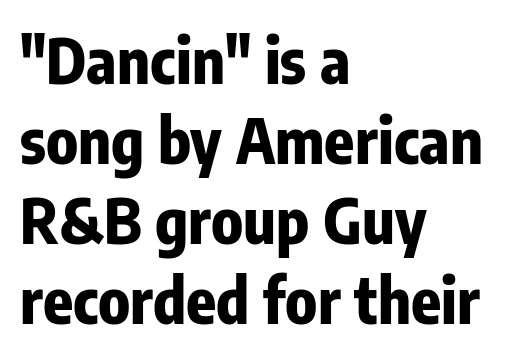
Each letter keeps its own natural width here, so spacing adapts to shape. Students, note that the glyphs here touch the page at normal intervals. Glance below the letters and you will spot only blank space. Letterform terminals end flat and unadorned throughout the passage. All the whitespace from short lines collects on the right.
